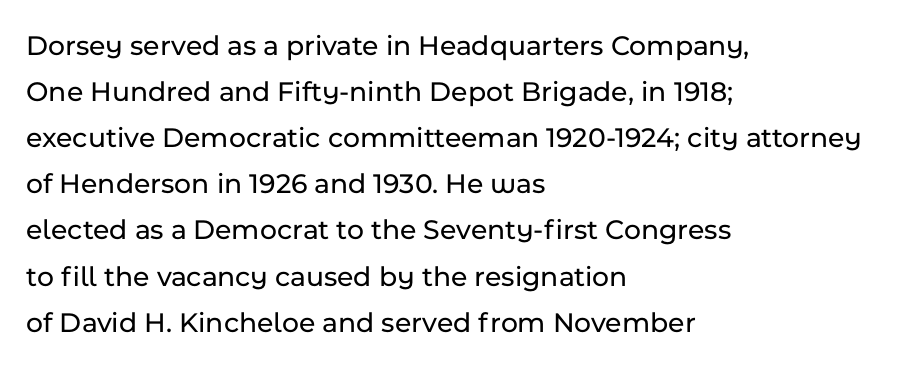
{"serif": "no", "italic": "no", "width": "normal", "stroke_contrast": "low", "x_height": "medium", "monospaced": "no", "underline": "no", "align": "left", "line_spacing": "normal", "line_spacing_ratio": 1.59, "letter_spacing": "normal", "letter_spacing_em": 0.0, "glyph_px": 29}
